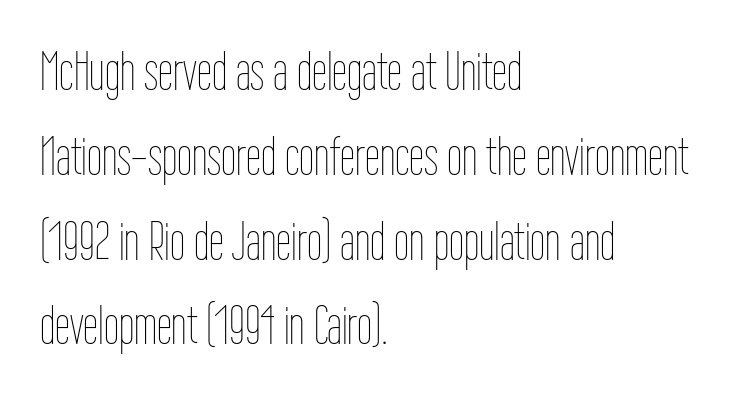
The image shows 54 px thin, condensed type, upright; set left-aligned, normal line spacing (1.57x), normal letter spacing, not underlined; low stroke contrast and a medium x-height.
